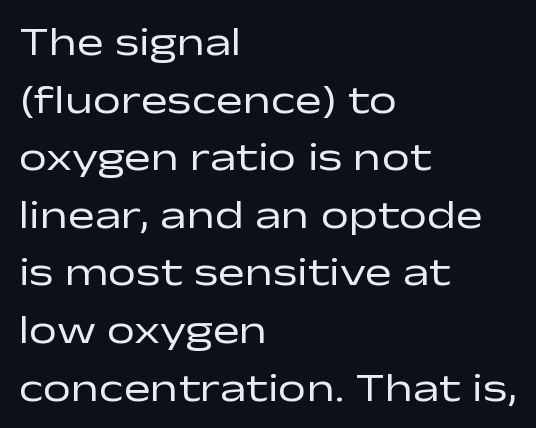
{"serif": "no", "italic": "no", "bold": "no", "weight": "regular", "width": "wide", "stroke_contrast": "low", "x_height": "medium", "monospaced": "no", "underline": "no", "align": "left", "line_spacing": "normal", "line_spacing_ratio": 1.44, "letter_spacing": "normal", "letter_spacing_em": 0.0, "glyph_px": 40}
